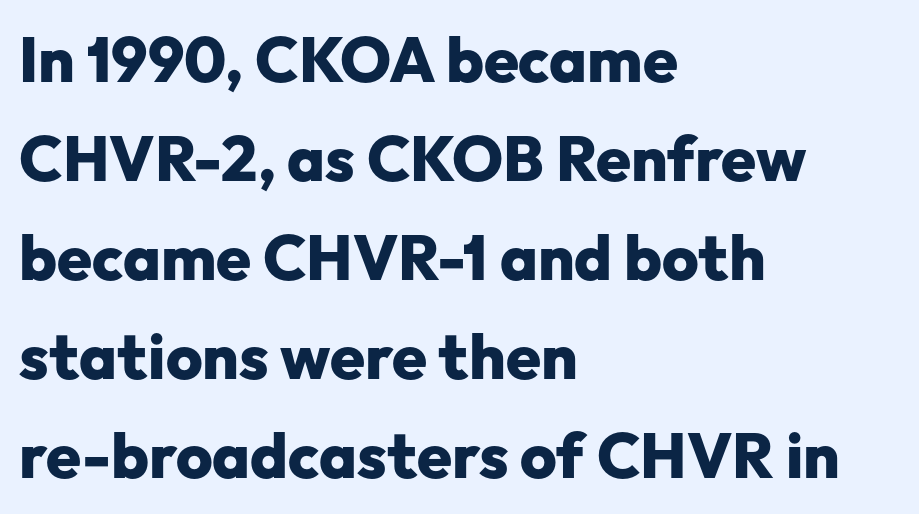
{"serif": "no", "italic": "no", "bold": "yes", "weight": "heavy", "width": "normal", "stroke_contrast": "low", "x_height": "medium", "monospaced": "no", "underline": "no", "align": "left", "line_spacing": "normal", "line_spacing_ratio": 1.57, "letter_spacing": "normal", "letter_spacing_em": 0.0, "glyph_px": 63}
